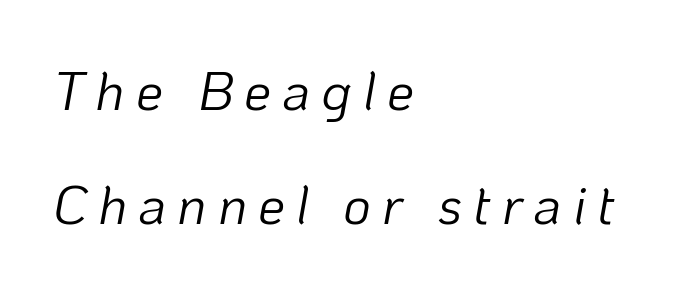
Q: Is the text bold? A: No.
Q: Is the text italic (slanted)? A: Yes, it leans right by about 10 degrees.
Q: Is the text underlined? A: No.
Q: How is the paragraph aligned? A: Left-aligned.
Q: Is the spacing between letters normal or unusually wide? A: Unusually wide.
Q: Is the spacing between lines tight, normal or loose? A: Loose.
Q: Width (condensed, normal, or wide)? A: Normal.
Q: Stroke contrast? A: Low.
Q: x-height? A: Medium.
Q: Monospaced? A: No.
